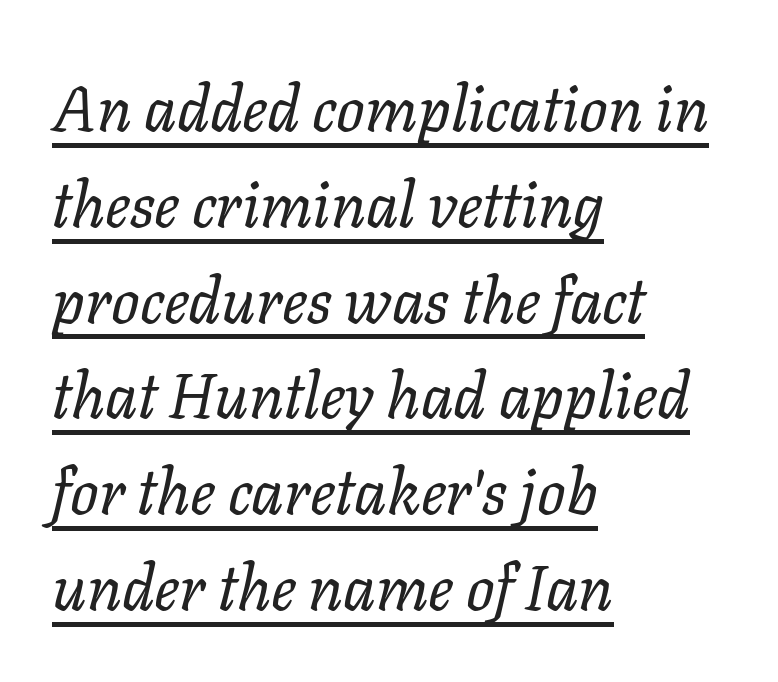
{"italic": "yes", "lean": "right", "slant_degrees": 11, "bold": "no", "weight": "regular", "width": "normal", "stroke_contrast": "low", "x_height": "medium", "monospaced": "no", "underline": "yes", "align": "left", "line_spacing": "normal", "line_spacing_ratio": 1.52, "letter_spacing": "normal", "letter_spacing_em": 0.0, "glyph_px": 63}
